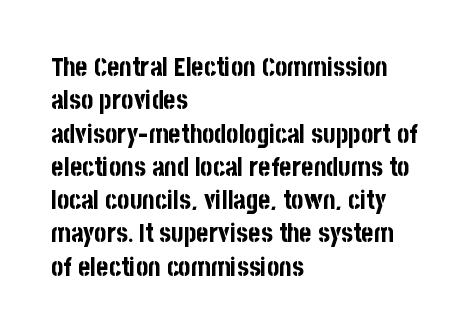
In terms of posture, this sample is upright. Look at the stroke-to-counter ratio: heavy, a bold. Notice how descenders clear the ascenders below comfortably — that's standard leading. The zone under the glyphs is completely vacant. The rendering keeps characters at their native spacing.
